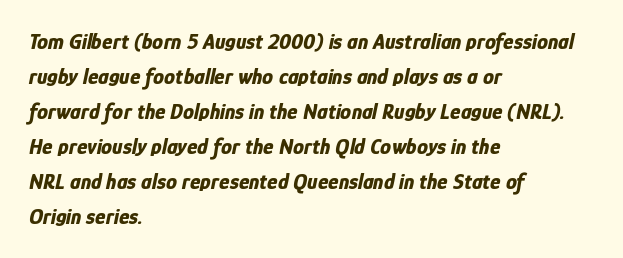
The image shows 22 px bold type, italic (leaning right); set left-aligned, normal line spacing (1.59x), normal letter spacing, not underlined.
